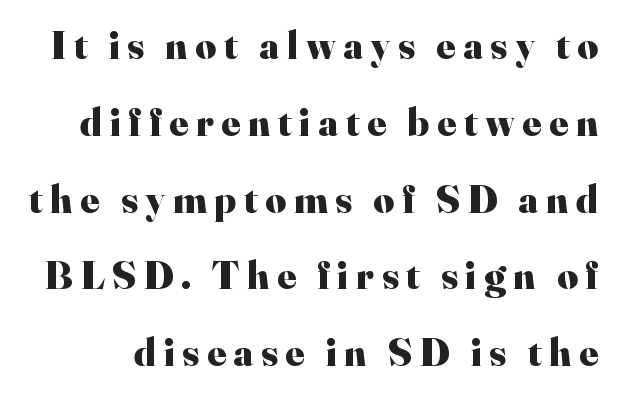
The image shows 40 px heavy serif type, upright; set loose line spacing (1.92x), not underlined; high stroke contrast and a small x-height.
